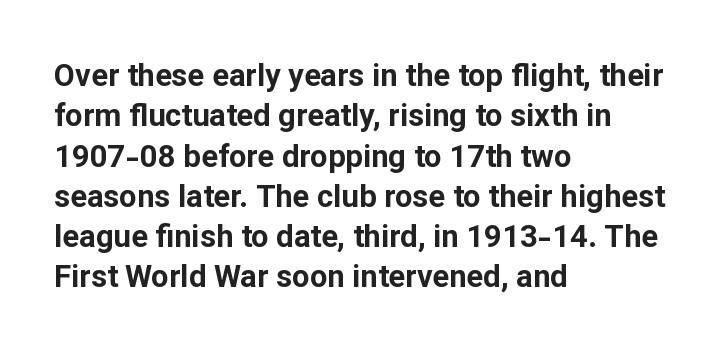
{"serif": "no", "italic": "no", "bold": "yes", "weight": "bold", "width": "normal", "stroke_contrast": "low", "x_height": "medium", "monospaced": "no", "underline": "no", "align": "left", "line_spacing": "normal", "line_spacing_ratio": 1.3, "letter_spacing": "normal", "letter_spacing_em": 0.0, "glyph_px": 31}
